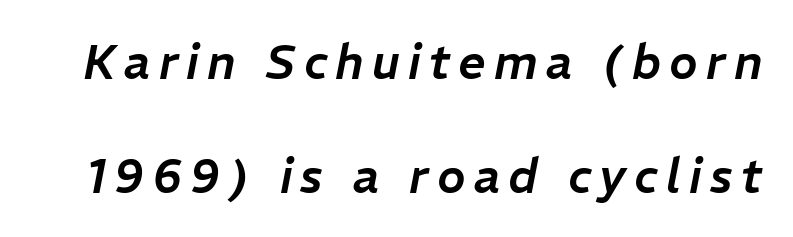
The image shows 48 px text type, italic (leaning right); set loose line spacing (2.37x), not underlined; low stroke contrast and a medium x-height.
